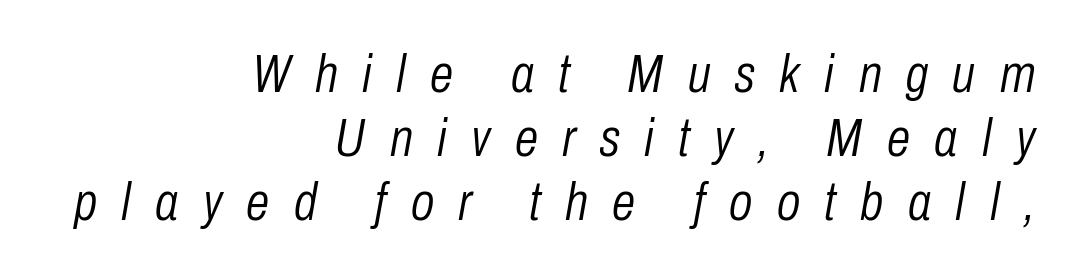
Q: Is the text bold? A: No.
Q: Is the text italic (slanted)? A: Yes, it leans right by about 10 degrees.
Q: Is the text underlined? A: No.
Q: How is the paragraph aligned? A: Right-aligned.
Q: Is the spacing between letters normal or unusually wide? A: Unusually wide.
Q: Width (condensed, normal, or wide)? A: Condensed.
Q: Stroke contrast? A: Low.
Q: x-height? A: Medium.
Q: Monospaced? A: No.
